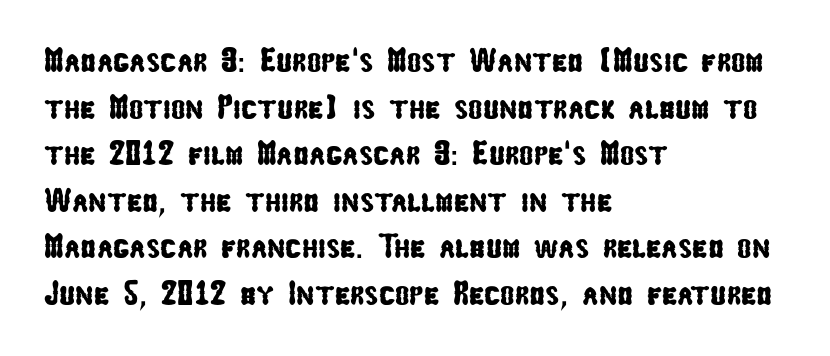
{"serif": "no", "width": "condensed", "stroke_contrast": "low", "x_height": "medium", "monospaced": "no", "underline": "no", "align": "left", "line_spacing": "normal", "line_spacing_ratio": 1.37, "letter_spacing": "normal", "letter_spacing_em": 0.0, "glyph_px": 34}
